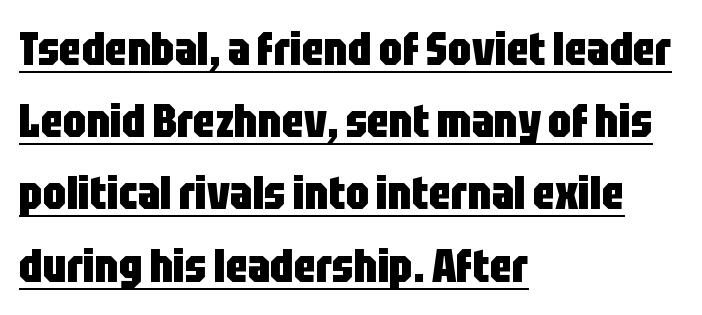
{"serif": "no", "italic": "no", "bold": "yes", "weight": "heavy", "width": "condensed", "stroke_contrast": "low", "x_height": "large", "monospaced": "no", "underline": "yes", "align": "left", "line_spacing": "normal", "line_spacing_ratio": 1.57, "letter_spacing": "normal", "letter_spacing_em": 0.0, "glyph_px": 46}
